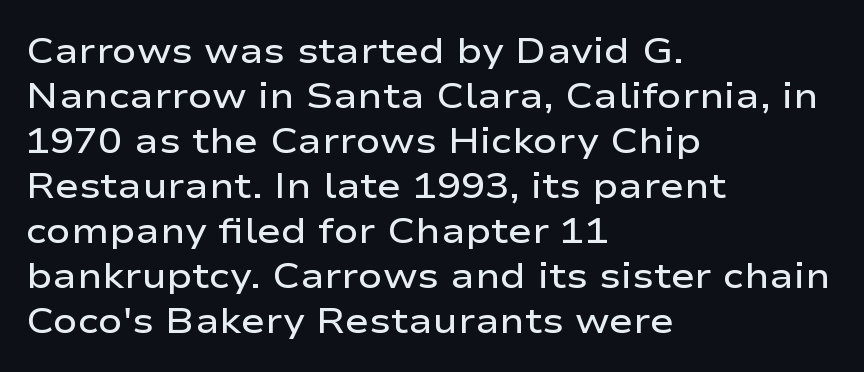
Is the type bold? Partly — it's a semibold, heavier than regular but not fully bold. The paragraph shown leans on its left margin. Font category for this specimen: sans-serif. The block of text has a typical density, with ordinary space between rows. Do the characters align in a grid? No, the font is proportional. Nope, not italic — everything's standing straight.
